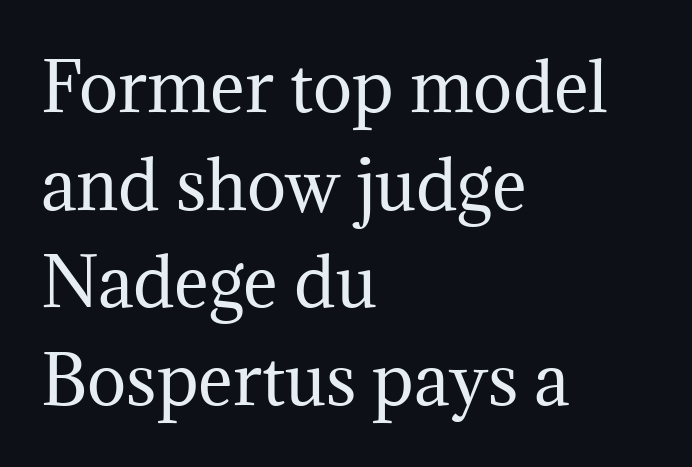
This is roman type, the default non-slanted kind. Each stroke keeps to a modest, everyday thickness or less. Words float on clear page, feet unadorned. Caption: standard tracking, unaltered. Alignment: flush left.
